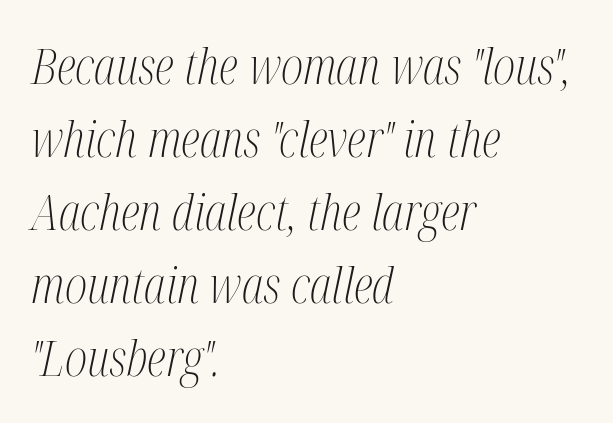
The image shows 49 px light, condensed serif type, italic (leaning right); set left-aligned, normal line spacing (1.49x), normal letter spacing, not underlined; medium stroke contrast and a medium x-height.
